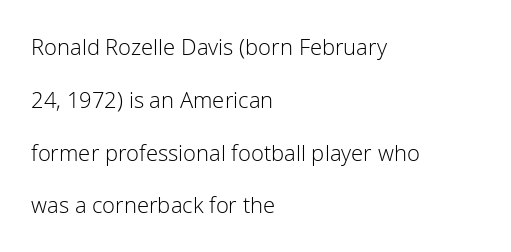
Visually the block forms a straight wall on the left and a jagged coastline on the right. Has an underline been added? It has not. No extra tracking has been applied to these lines. The cut favours lightness, reaching ordinary text weight at its darkest. A great deal of white space separates one row of letters from the next.
